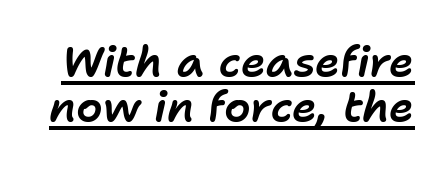
Rendered with sloped, italic letterforms. The vertical gap from one line to the next is small. Is this a fixed-width face? No — the glyphs have proportional, varying widths. Each word holds together tightly as a unit, with standard inter-letter gaps.
